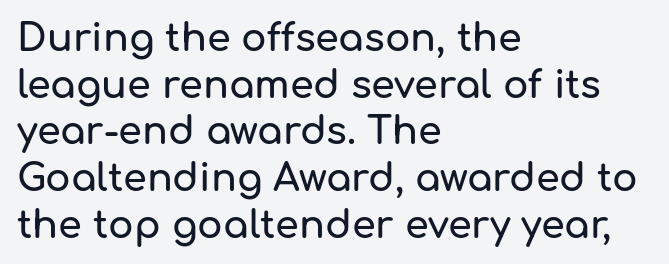
{"serif": "no", "italic": "no", "width": "normal", "stroke_contrast": "low", "x_height": "medium", "monospaced": "no", "underline": "no", "align": "left", "line_spacing_ratio": 1.23, "letter_spacing": "normal", "letter_spacing_em": 0.0, "glyph_px": 38}
